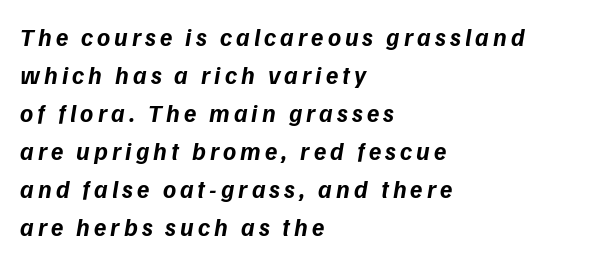
{"italic": "yes", "lean": "right", "slant_degrees": 9, "bold": "yes", "underline": "no", "align": "left", "line_spacing": "normal", "line_spacing_ratio": 1.52, "glyph_px": 25}
